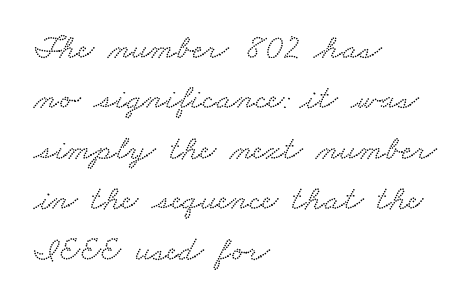
Q: Is the typeface a serif or a sans-serif typeface? A: Serif.
Q: Is the text underlined? A: No.
Q: How is the paragraph aligned? A: Left-aligned.
Q: Is the spacing between letters normal or unusually wide? A: Normal.
Q: Is the spacing between lines tight, normal or loose? A: Normal.
Q: Width (condensed, normal, or wide)? A: Wide.
Q: Stroke contrast? A: Low.
Q: x-height? A: Small.
Q: Monospaced? A: No.
